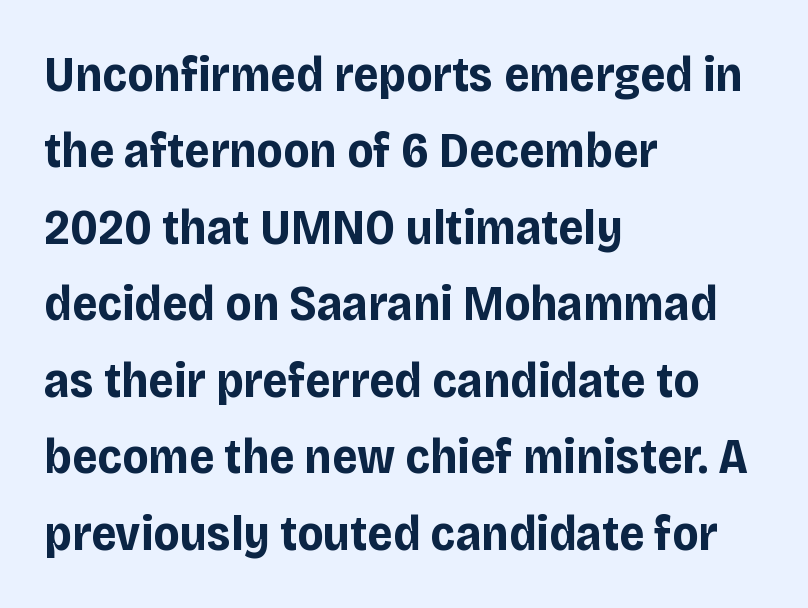
The image shows 50 px bold sans-serif type, upright; set left-aligned, normal line spacing (1.53x), normal letter spacing, not underlined; low stroke contrast and a large x-height.
